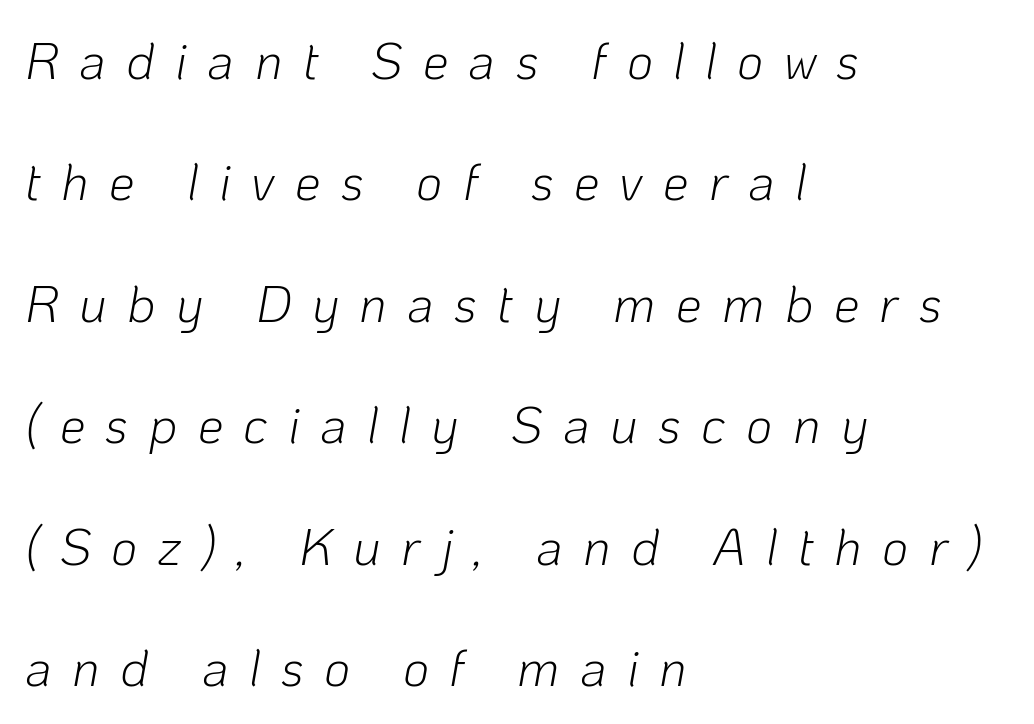
Q: Is the text bold? A: No.
Q: Is the text italic (slanted)? A: Yes, it leans right by about 10 degrees.
Q: Is the text underlined? A: No.
Q: How is the paragraph aligned? A: Left-aligned.
Q: Is the spacing between letters normal or unusually wide? A: Unusually wide.
Q: Is the spacing between lines tight, normal or loose? A: Loose.
Q: Width (condensed, normal, or wide)? A: Normal.
Q: Stroke contrast? A: Low.
Q: x-height? A: Medium.
Q: Monospaced? A: No.
